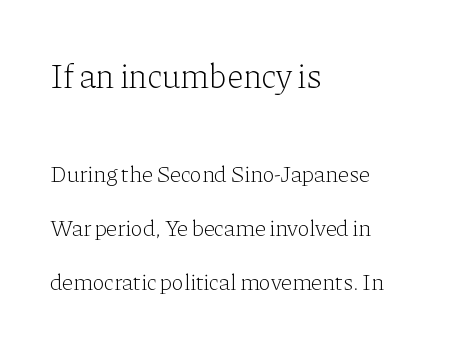
Q: Is the text bold? A: No.
Q: Is the text italic (slanted)? A: No, it is upright.
Q: Is the typeface a serif or a sans-serif typeface? A: Serif.
Q: Is the text underlined? A: No.
Q: How is the paragraph aligned? A: Left-aligned.
Q: Is the spacing between letters normal or unusually wide? A: Normal.
Q: Is the spacing between lines tight, normal or loose? A: Loose.
Q: Which block of text is set in a larger size, the first (top) or the second (bottom)? A: The first (top) one.
Q: Width (condensed, normal, or wide)? A: Normal.
Q: Stroke contrast? A: Low.
Q: x-height? A: Medium.
Q: Monospaced? A: No.
